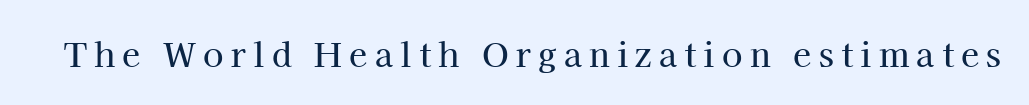
{"serif": "yes", "italic": "no", "width": "normal", "stroke_contrast": "high", "x_height": "medium", "monospaced": "no", "underline": "no", "letter_spacing": "wide", "letter_spacing_em": 0.22, "glyph_px": 33}
